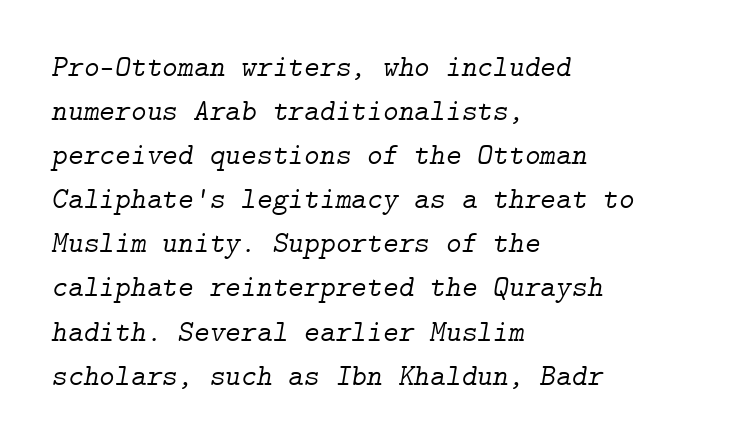
Q: Is the text bold? A: No.
Q: Is the text italic (slanted)? A: Yes, it leans right by about 9 degrees.
Q: Is the typeface a serif or a sans-serif typeface? A: Serif.
Q: Is the text underlined? A: No.
Q: How is the paragraph aligned? A: Left-aligned.
Q: Is the spacing between letters normal or unusually wide? A: Normal.
Q: Is the spacing between lines tight, normal or loose? A: Normal.
Q: Width (condensed, normal, or wide)? A: Normal.
Q: Stroke contrast? A: Low.
Q: x-height? A: Medium.
